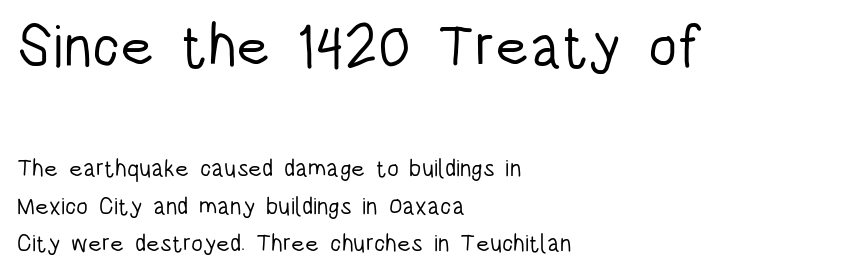
{"serif": "no", "italic": "no", "bold": "no", "weight": "light", "width": "condensed", "stroke_contrast": "low", "x_height": "large", "monospaced": "no", "underline": "no", "align": "left", "line_spacing": "normal", "line_spacing_ratio": 1.56, "letter_spacing": "normal", "letter_spacing_em": 0.0, "larger_block": "first", "size_ratio": 2.46, "glyph_px": 59}
